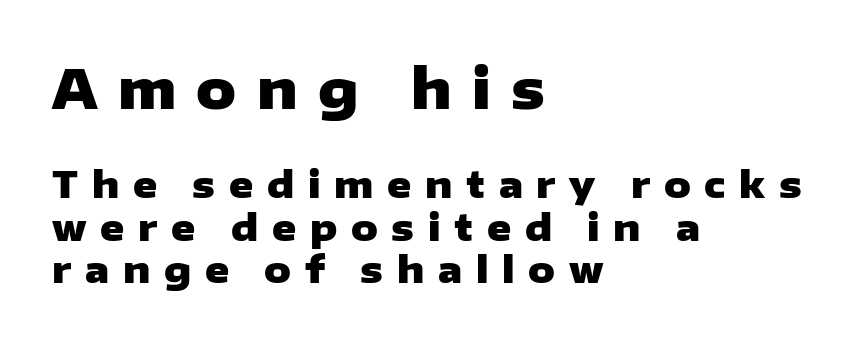
Q: Is the text bold? A: Yes.
Q: Is the text italic (slanted)? A: No, it is upright.
Q: Is the typeface a serif or a sans-serif typeface? A: Sans-serif.
Q: Is the text underlined? A: No.
Q: How is the paragraph aligned? A: Left-aligned.
Q: Is the spacing between letters normal or unusually wide? A: Unusually wide.
Q: Is the spacing between lines tight, normal or loose? A: Tight.
Q: Which block of text is set in a larger size, the first (top) or the second (bottom)? A: The first (top) one.
Q: Width (condensed, normal, or wide)? A: Wide.
Q: Stroke contrast? A: Low.
Q: x-height? A: Medium.
Q: Monospaced? A: No.
